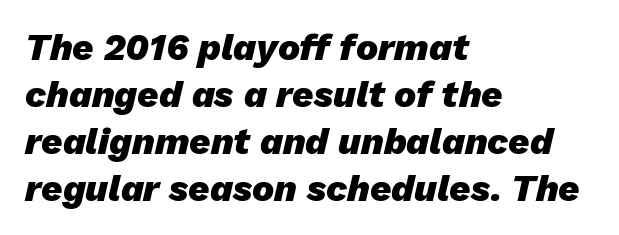
Q: Is the text bold? A: Yes.
Q: Is the text italic (slanted)? A: Yes, it leans right by about 13 degrees.
Q: Is the text underlined? A: No.
Q: How is the paragraph aligned? A: Left-aligned.
Q: Is the spacing between letters normal or unusually wide? A: Normal.
Q: Is the spacing between lines tight, normal or loose? A: Normal.
Q: Width (condensed, normal, or wide)? A: Normal.
Q: Stroke contrast? A: Low.
Q: x-height? A: Medium.
Q: Monospaced? A: No.
